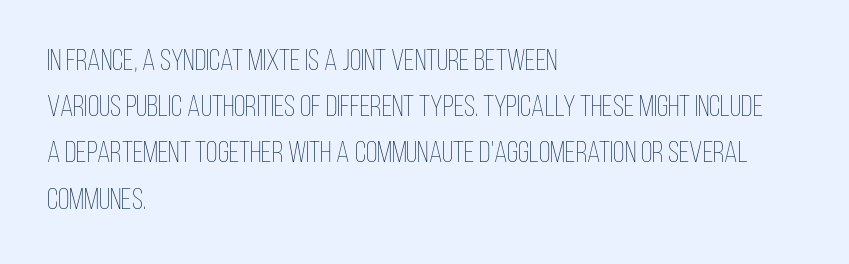
{"italic": "no", "bold": "no", "weight": "thin", "width": "condensed", "stroke_contrast": "low", "x_height": "large", "monospaced": "no", "underline": "no", "align": "left", "line_spacing": "normal", "line_spacing_ratio": 1.54, "letter_spacing": "normal", "letter_spacing_em": 0.0, "glyph_px": 30}
